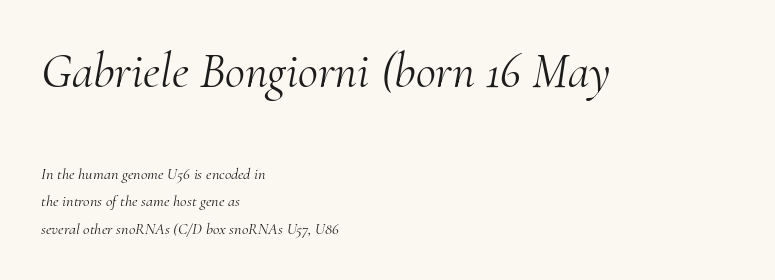
Caption: face not bold, strokes unweighted. Students, note that the glyphs here touch the page at normal intervals. Yep, that's italic — everything's leaning. Glance below the letters and you will spot only blank space.
